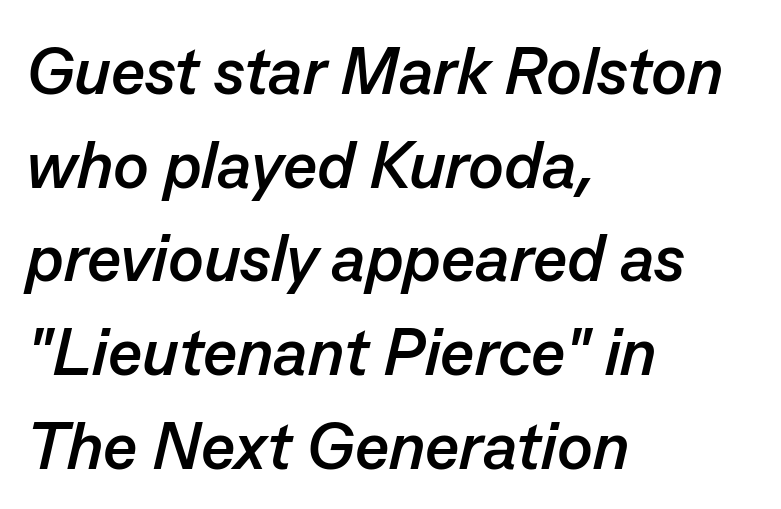
The gap between lines stays unmarked. Each word holds together tightly as a unit, with standard inter-letter gaps. The letters advance in unequal steps, a hallmark of proportional type. Heavy, bold letterforms.
